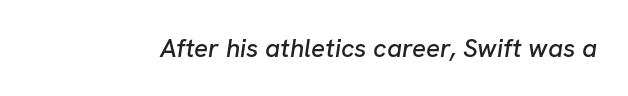
The image shows 26 px text type, italic (leaning right); set normal letter spacing, not underlined.
